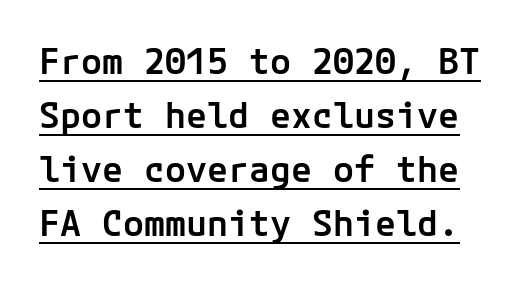
Q: Is the text bold? A: Semi-bold.
Q: Is the text italic (slanted)? A: No, it is upright.
Q: Is the typeface a serif or a sans-serif typeface? A: Sans-serif.
Q: Is the text underlined? A: Yes.
Q: Is the spacing between letters normal or unusually wide? A: Normal.
Q: Is the spacing between lines tight, normal or loose? A: Normal.
Q: Width (condensed, normal, or wide)? A: Normal.
Q: Stroke contrast? A: Low.
Q: x-height? A: Medium.
